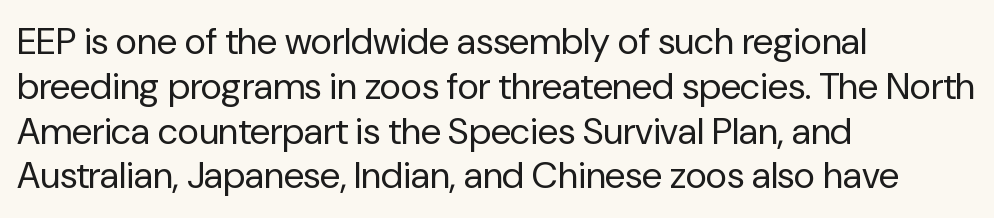
The image shows 37 px regular-weight sans-serif type, upright; set left-aligned, line spacing 1.21x, normal letter spacing, not underlined; low stroke contrast and a medium x-height.
